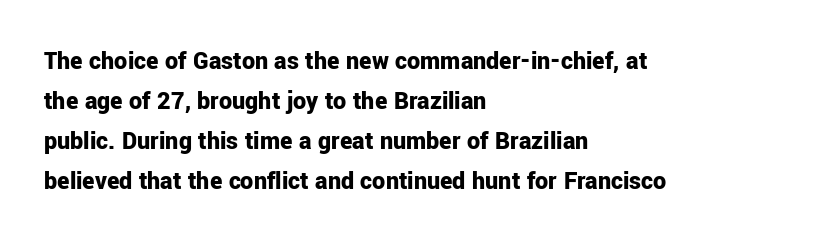
{"italic": "no", "bold": "yes", "underline": "no", "align": "left", "line_spacing": "normal", "line_spacing_ratio": 1.54, "letter_spacing": "normal", "letter_spacing_em": 0.0, "glyph_px": 26}
